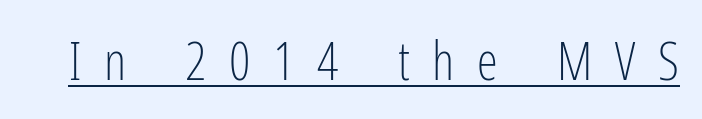
Stroke thickness stays within the range of a standard reading face or lighter. Caption: lettering with a line underneath. Nope, not italic — everything's standing straight. You could not count columns in this text — the font is proportionally spaced. What stands out about the letter spacing? Its width — letters are far apart. You can tell from the bare stems that sans-serif type was used.
